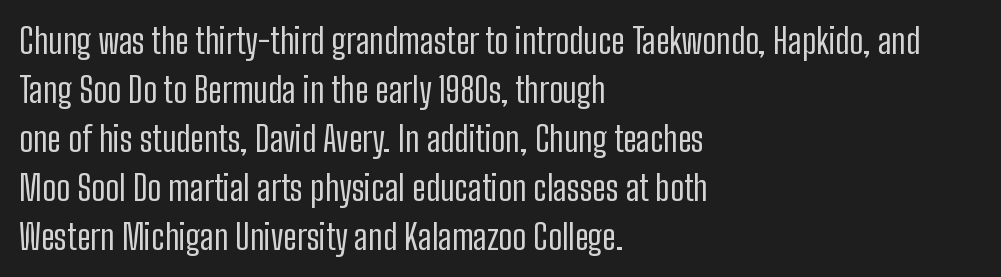
{"serif": "no", "italic": "no", "bold": "no", "weight": "regular", "width": "condensed", "stroke_contrast": "low", "x_height": "medium", "monospaced": "no", "underline": "no", "align": "left", "line_spacing": "normal", "line_spacing_ratio": 1.4, "letter_spacing": "normal", "letter_spacing_em": 0.0, "glyph_px": 35}
